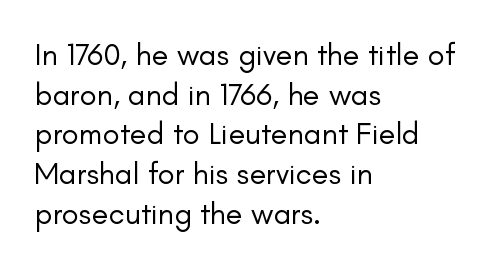
A clean baseline with only descenders dipping below it. This rendering uses left alignment, leaving the right contour irregular. No heavy texture on the line: the type isn't bold. The specimen reads as upright at a glance.
